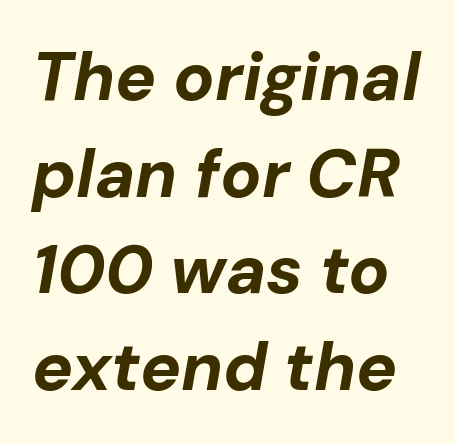
Q: Is the text bold? A: Yes.
Q: Is the text italic (slanted)? A: Yes, it leans right by about 10 degrees.
Q: Is the text underlined? A: No.
Q: Is the spacing between letters normal or unusually wide? A: Normal.
Q: Is the spacing between lines tight, normal or loose? A: Normal.
Q: Width (condensed, normal, or wide)? A: Normal.
Q: Stroke contrast? A: Low.
Q: x-height? A: Medium.
Q: Monospaced? A: No.
